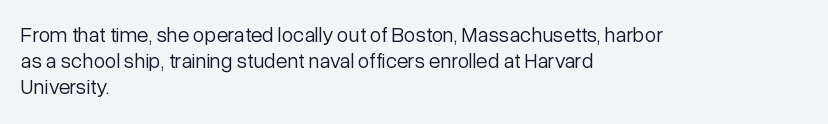
The image shows 21 px text type, upright; set left-aligned, line spacing 1.24x, normal letter spacing, not underlined.
